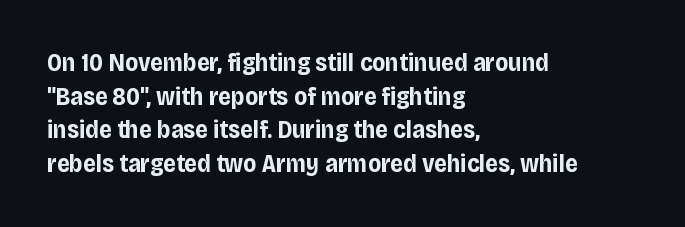
{"italic": "no", "bold": "yes", "underline": "no", "align": "left", "line_spacing": "normal", "line_spacing_ratio": 1.35, "letter_spacing": "normal", "letter_spacing_em": 0.0, "glyph_px": 25}
